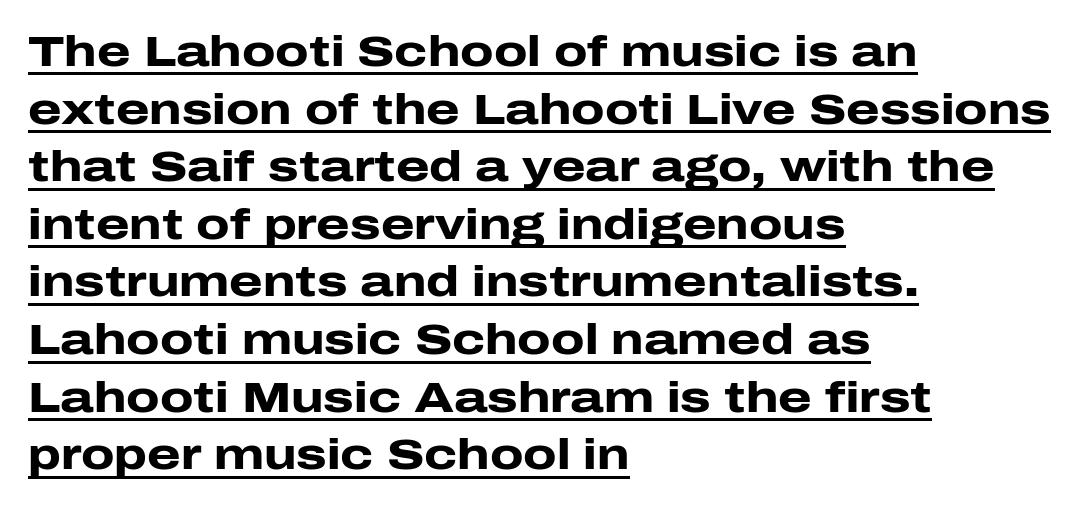
{"serif": "no", "italic": "no", "bold": "yes", "weight": "heavy", "width": "wide", "stroke_contrast": "low", "x_height": "medium", "monospaced": "no", "underline": "yes", "align": "left", "line_spacing": "normal", "line_spacing_ratio": 1.34, "letter_spacing": "normal", "letter_spacing_em": 0.0, "glyph_px": 43}
